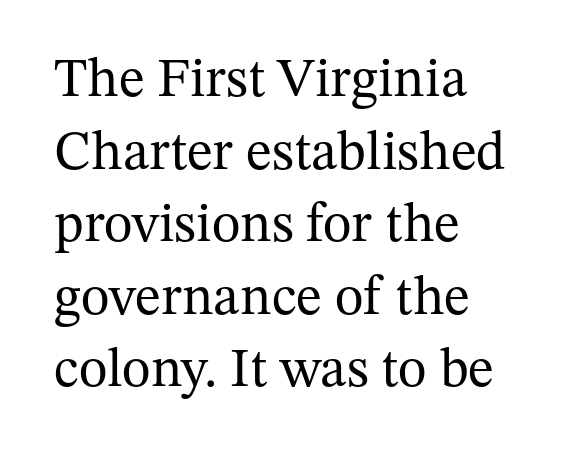
Q: Is the text bold? A: No.
Q: Is the text italic (slanted)? A: No, it is upright.
Q: Is the typeface a serif or a sans-serif typeface? A: Serif.
Q: Is the text underlined? A: No.
Q: How is the paragraph aligned? A: Left-aligned.
Q: Is the spacing between letters normal or unusually wide? A: Normal.
Q: Is the spacing between lines tight, normal or loose? A: Normal.
Q: Width (condensed, normal, or wide)? A: Normal.
Q: Stroke contrast? A: Medium.
Q: x-height? A: Medium.
Q: Monospaced? A: No.
